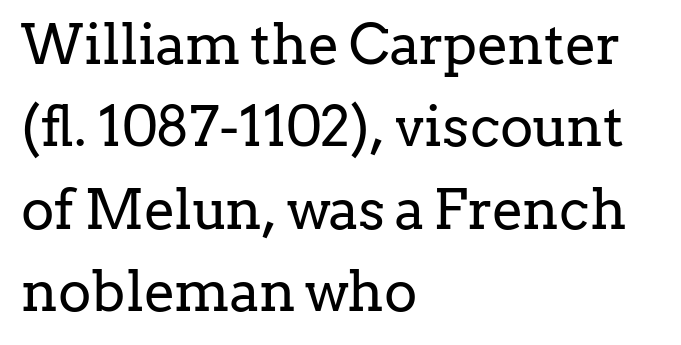
{"serif": "yes", "italic": "no", "bold": "no", "weight": "regular", "width": "normal", "stroke_contrast": "low", "x_height": "medium", "monospaced": "no", "underline": "no", "align": "left", "line_spacing": "normal", "line_spacing_ratio": 1.47, "letter_spacing": "normal", "letter_spacing_em": 0.0, "glyph_px": 56}
